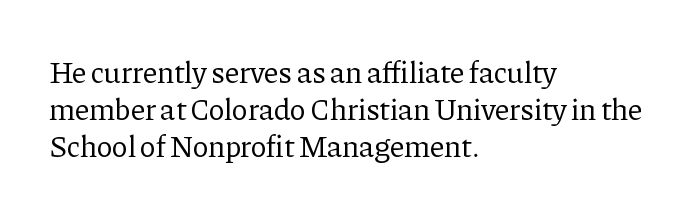
{"serif": "yes", "italic": "no", "bold": "no", "weight": "regular", "width": "normal", "stroke_contrast": "low", "x_height": "medium", "monospaced": "no", "underline": "no", "align": "left", "line_spacing_ratio": 1.23, "letter_spacing": "normal", "letter_spacing_em": 0.0, "glyph_px": 30}
